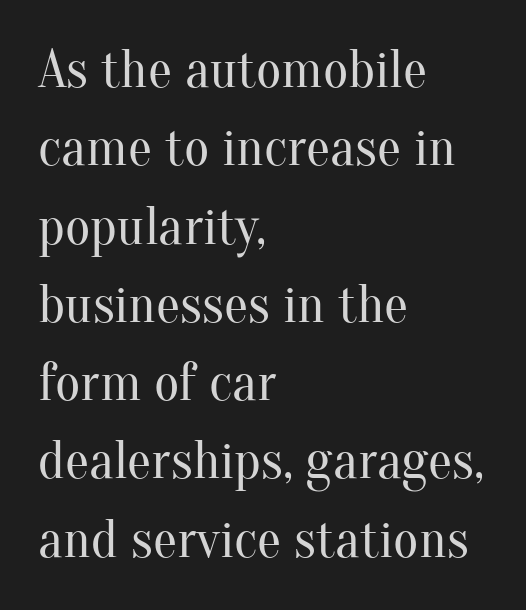
Q: Is the text bold? A: No.
Q: Is the text italic (slanted)? A: No, it is upright.
Q: Is the typeface a serif or a sans-serif typeface? A: Serif.
Q: Is the text underlined? A: No.
Q: How is the paragraph aligned? A: Left-aligned.
Q: Is the spacing between letters normal or unusually wide? A: Normal.
Q: Is the spacing between lines tight, normal or loose? A: Normal.
Q: Width (condensed, normal, or wide)? A: Normal.
Q: Stroke contrast? A: Medium.
Q: x-height? A: Small.
Q: Monospaced? A: No.
